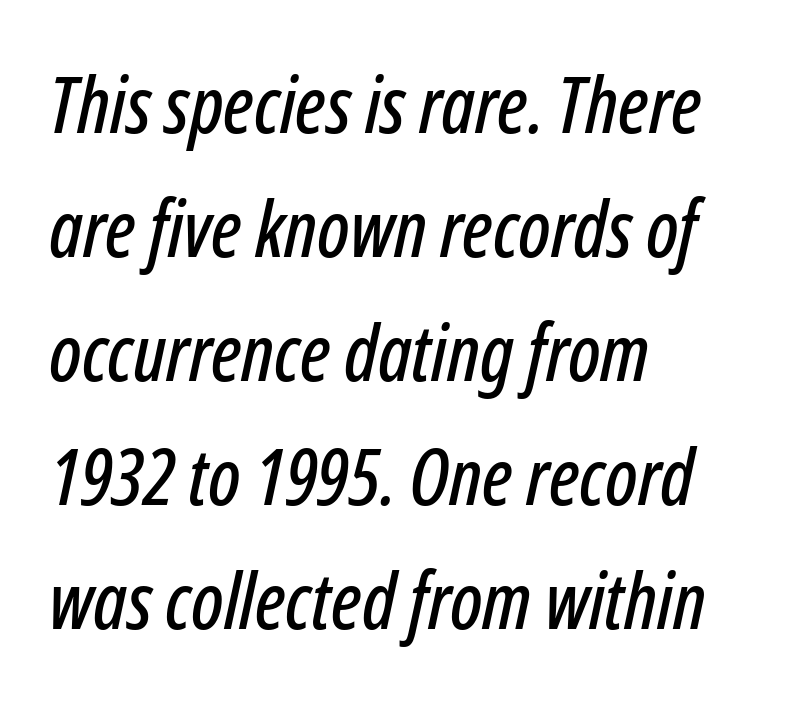
Q: Is the text italic (slanted)? A: Yes, it leans right by about 12 degrees.
Q: Is the text underlined? A: No.
Q: How is the paragraph aligned? A: Left-aligned.
Q: Is the spacing between letters normal or unusually wide? A: Normal.
Q: Is the spacing between lines tight, normal or loose? A: Normal.
Q: Width (condensed, normal, or wide)? A: Condensed.
Q: Stroke contrast? A: Low.
Q: x-height? A: Medium.
Q: Monospaced? A: No.
